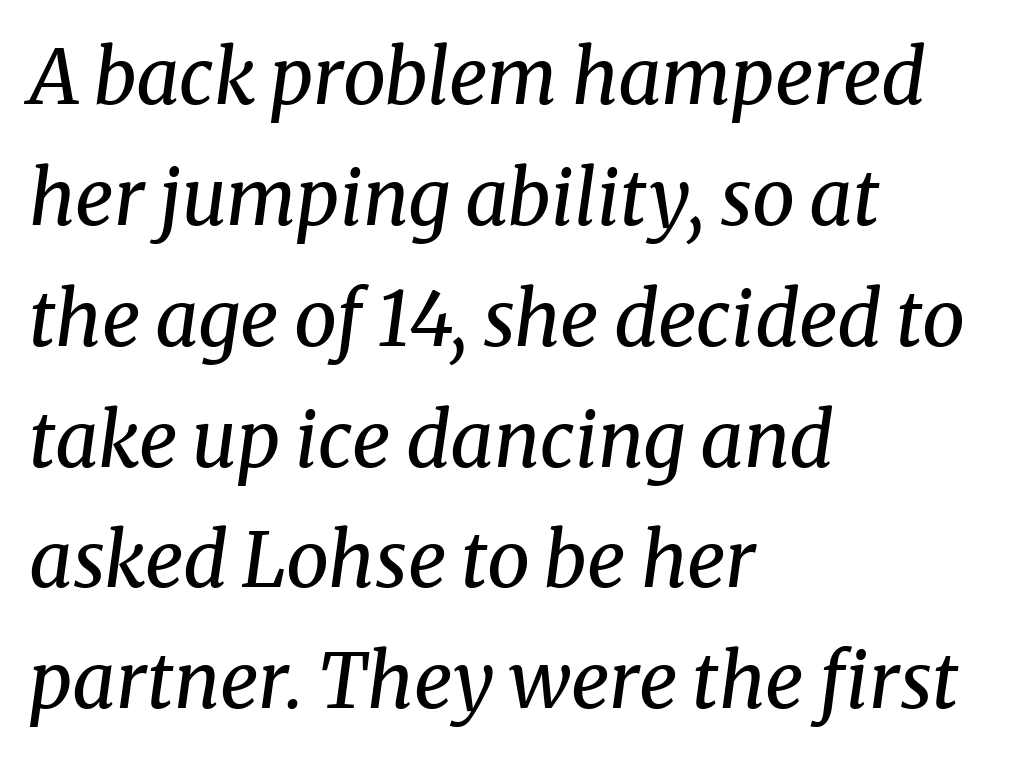
The image shows 76 px regular-weight serif type, italic (leaning right); set left-aligned, normal line spacing (1.59x), normal letter spacing, not underlined; medium stroke contrast and a medium x-height.
